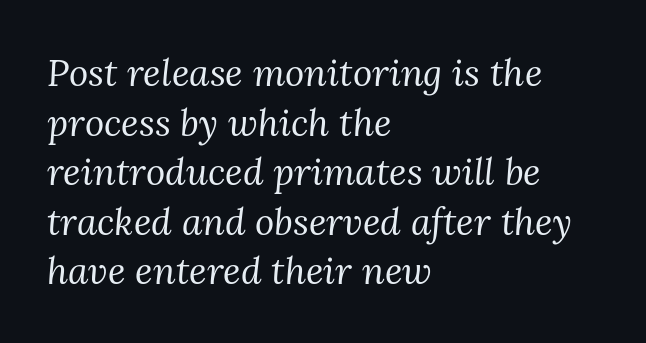
Letterform terminals end in serifs throughout the passage. Characters follow at the spacing the type designer built in. The leading is moderate, giving the passage an even texture. Character widths vary here, with narrow letters taking less room than wide ones.
